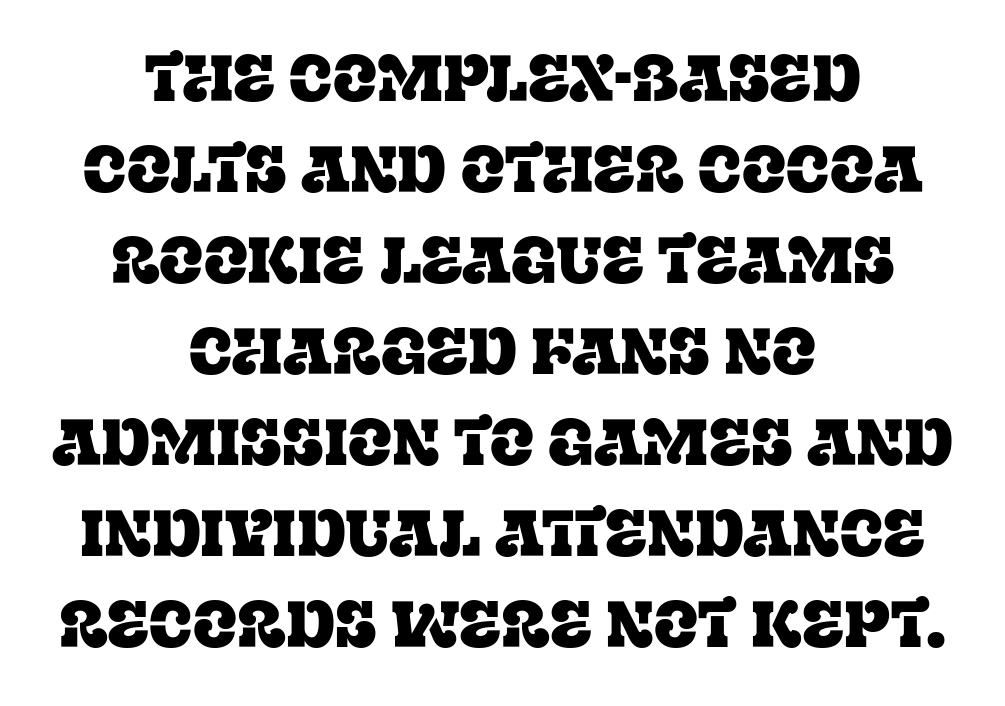
Q: Is the text italic (slanted)? A: No, it is upright.
Q: Is the typeface a serif or a sans-serif typeface? A: Serif.
Q: Is the text underlined? A: No.
Q: How is the paragraph aligned? A: Centered.
Q: Is the spacing between letters normal or unusually wide? A: Normal.
Q: Is the spacing between lines tight, normal or loose? A: Normal.
Q: Width (condensed, normal, or wide)? A: Normal.
Q: Stroke contrast? A: Low.
Q: x-height? A: Large.
Q: Monospaced? A: No.
